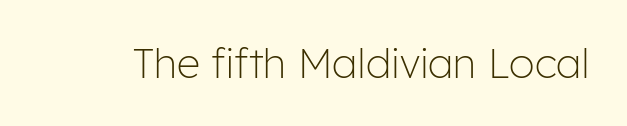
Q: Is the text bold? A: No.
Q: Is the text italic (slanted)? A: No, it is upright.
Q: Is the typeface a serif or a sans-serif typeface? A: Sans-serif.
Q: Is the text underlined? A: No.
Q: Is the spacing between letters normal or unusually wide? A: Normal.
Q: Width (condensed, normal, or wide)? A: Normal.
Q: Stroke contrast? A: Low.
Q: x-height? A: Medium.
Q: Monospaced? A: No.
